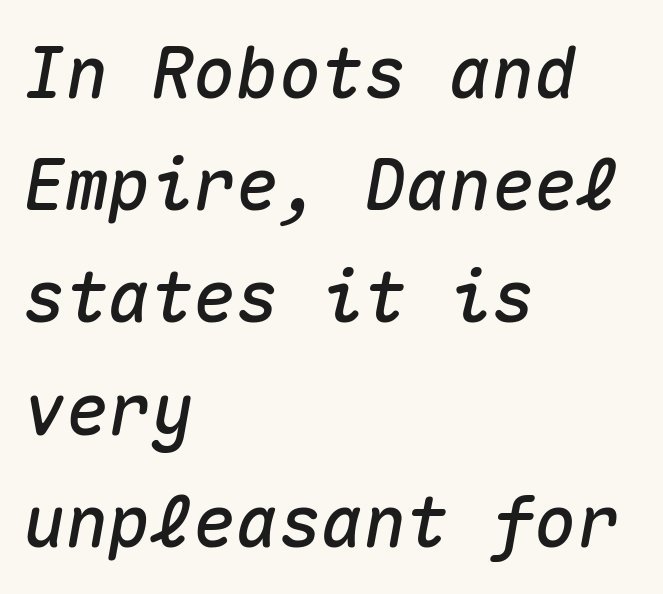
The image shows 71 px text type, italic (leaning right), monospaced; set left-aligned, normal line spacing (1.58x), normal letter spacing, not underlined; medium stroke contrast and a medium x-height.
